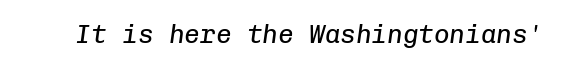
No chunkiness to these letters — they're not bold. Is the type slanted? Yes — the strokes lean at a clear angle. The baseline area is clear. The face used here is rendered with its standard letterfit.
